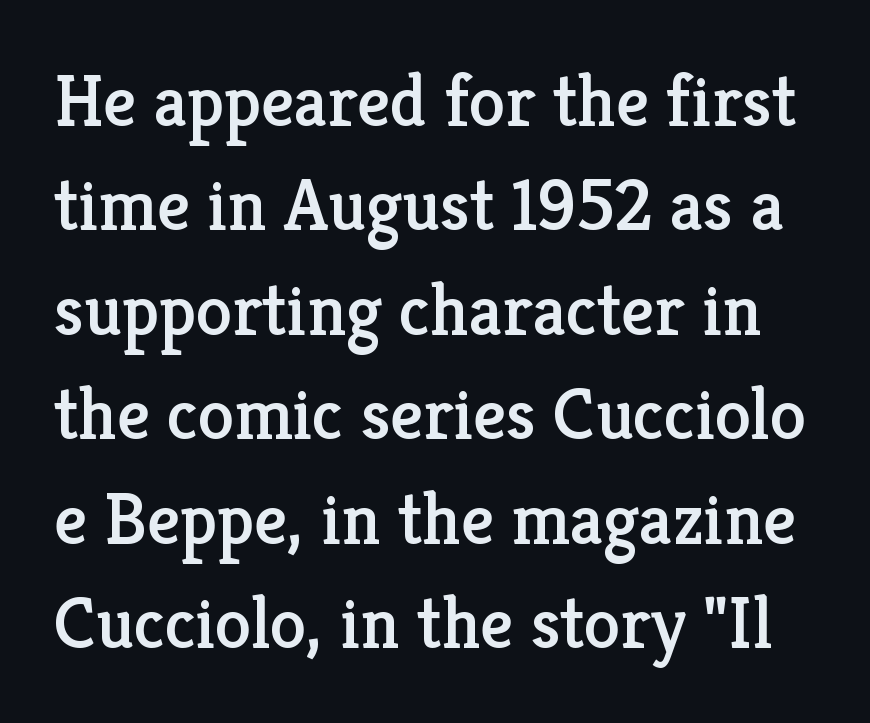
The image shows 73 px serif type, upright; set normal line spacing (1.43x), normal letter spacing, not underlined; low stroke contrast and a medium x-height.
